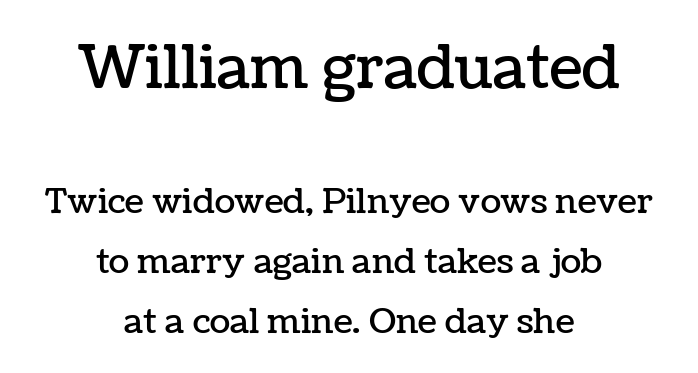
Q: Is the text italic (slanted)? A: No, it is upright.
Q: Is the text underlined? A: No.
Q: How is the paragraph aligned? A: Centered.
Q: Is the spacing between letters normal or unusually wide? A: Normal.
Q: Which block of text is set in a larger size, the first (top) or the second (bottom)? A: The first (top) one.
Q: Width (condensed, normal, or wide)? A: Normal.
Q: Stroke contrast? A: Low.
Q: x-height? A: Medium.
Q: Monospaced? A: No.
